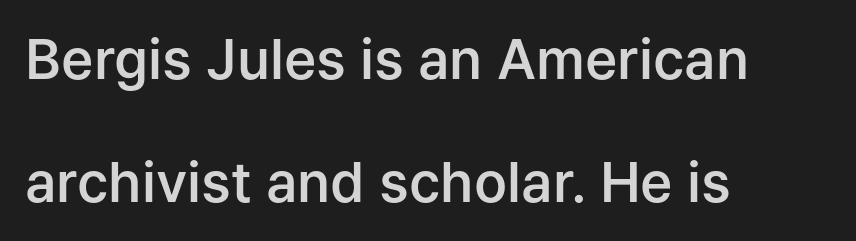
Q: Is the text bold? A: Semi-bold.
Q: Is the text italic (slanted)? A: No, it is upright.
Q: Is the typeface a serif or a sans-serif typeface? A: Sans-serif.
Q: Is the text underlined? A: No.
Q: How is the paragraph aligned? A: Left-aligned.
Q: Is the spacing between letters normal or unusually wide? A: Normal.
Q: Is the spacing between lines tight, normal or loose? A: Loose.
Q: Width (condensed, normal, or wide)? A: Normal.
Q: Stroke contrast? A: Low.
Q: x-height? A: Medium.
Q: Monospaced? A: No.
